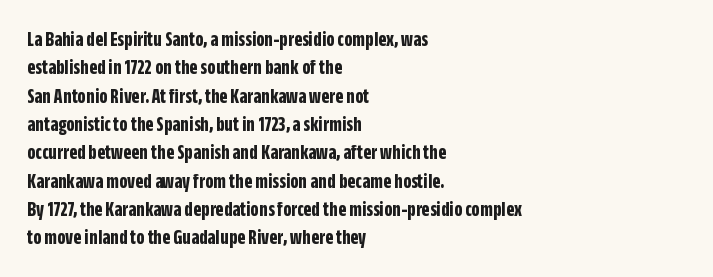
Q: Is the text bold? A: Yes.
Q: Is the text italic (slanted)? A: No, it is upright.
Q: Is the text underlined? A: No.
Q: How is the paragraph aligned? A: Left-aligned.
Q: Is the spacing between letters normal or unusually wide? A: Normal.
Q: Is the spacing between lines tight, normal or loose? A: Normal.
